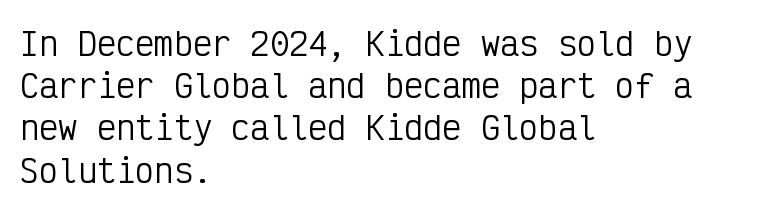
The image shows 32 px regular-weight, condensed sans-serif type, upright, monospaced; set left-aligned, normal line spacing (1.32x), normal letter spacing, not underlined; low stroke contrast and a medium x-height.
